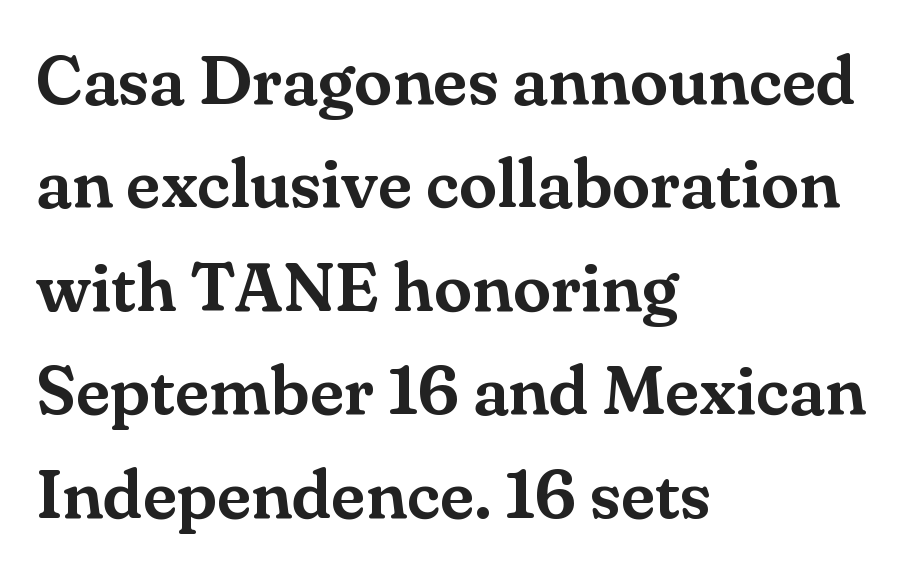
{"serif": "yes", "italic": "no", "width": "normal", "stroke_contrast": "medium", "x_height": "small", "monospaced": "no", "underline": "no", "align": "left", "line_spacing": "normal", "line_spacing_ratio": 1.5, "letter_spacing": "normal", "letter_spacing_em": 0.0, "glyph_px": 69}
